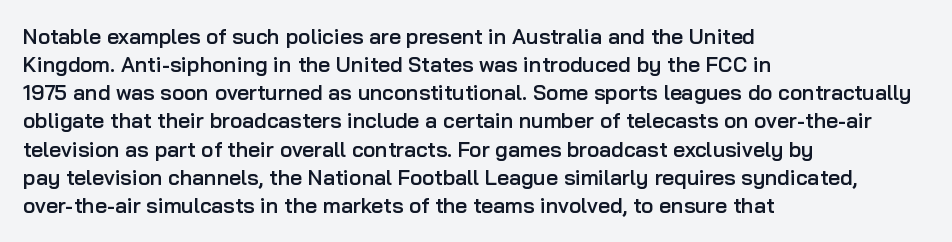
Q: Is the text bold? A: Semi-bold.
Q: Is the text italic (slanted)? A: No, it is upright.
Q: Is the text underlined? A: No.
Q: How is the paragraph aligned? A: Left-aligned.
Q: Is the spacing between letters normal or unusually wide? A: Normal.
Q: Is the spacing between lines tight, normal or loose? A: Normal.
